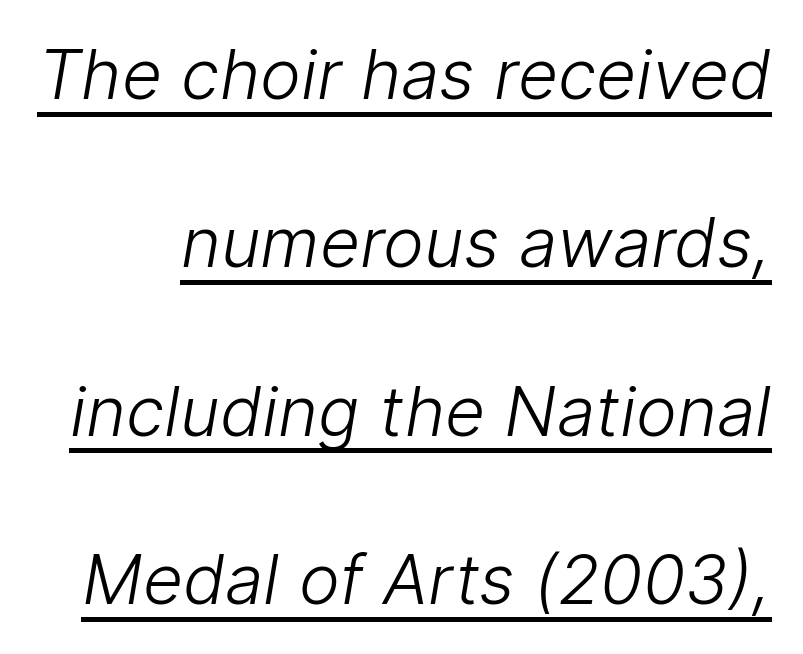
{"serif": "no", "bold": "no", "weight": "light", "width": "normal", "stroke_contrast": "low", "x_height": "medium", "monospaced": "no", "underline": "yes", "line_spacing": "loose", "line_spacing_ratio": 2.44, "letter_spacing": "normal", "letter_spacing_em": 0.0, "glyph_px": 69}
